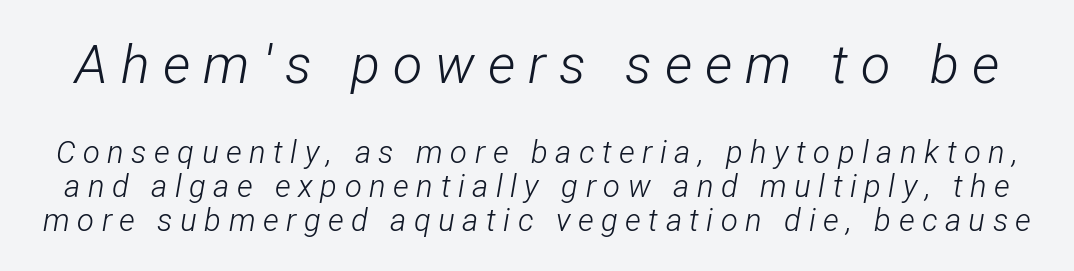
Character widths vary here, with narrow letters taking less room than wide ones. This sample trades vertical openness for compactness between lines. The lettering tilts uniformly, giving the passage an italic look. The tracking jumps out immediately: characters are airy and widely separated. Just letters on the line, the space beneath them empty. The earlier block is typeset at a bigger size than the later block.
